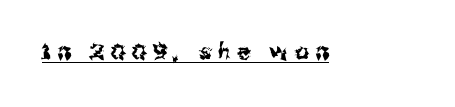
Quick note: underline on. In terms of letterspacing, this is a distinctly airy, spread setting. Designer's note — italics off, roman on.
